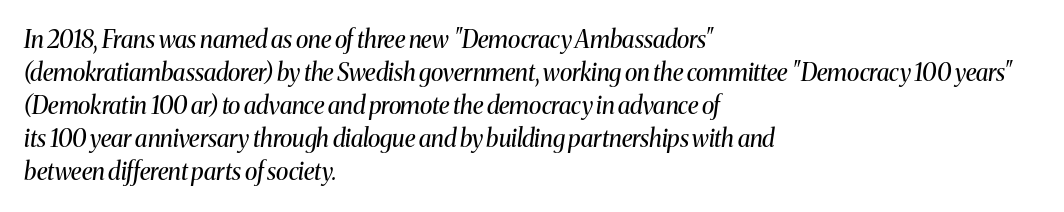
Q: Is the text bold? A: No.
Q: Is the text italic (slanted)? A: Yes, it leans right by about 8 degrees.
Q: Is the text underlined? A: No.
Q: How is the paragraph aligned? A: Left-aligned.
Q: Is the spacing between letters normal or unusually wide? A: Normal.
Q: Is the spacing between lines tight, normal or loose? A: Normal.
